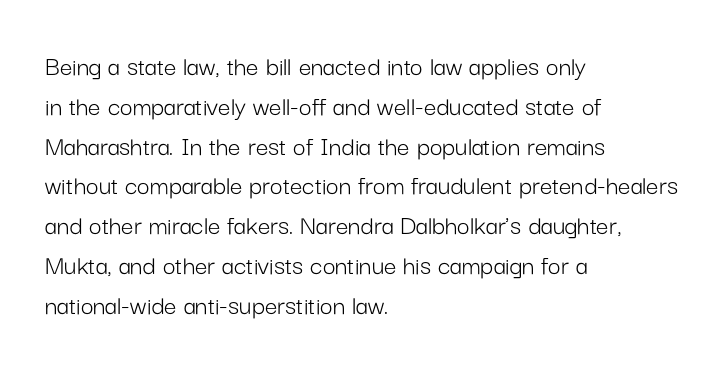
The image shows 28 px light sans-serif type, upright; set left-aligned, normal line spacing (1.42x), normal letter spacing, not underlined; low stroke contrast and a medium x-height.
